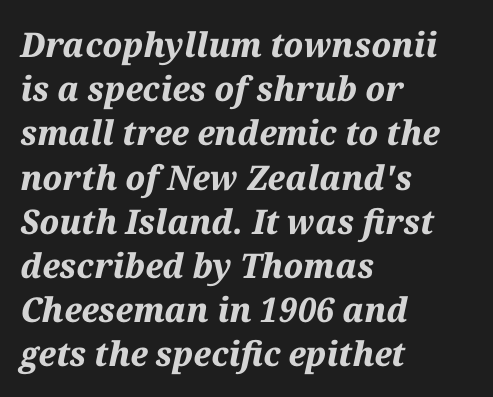
Caption: standard tracking, unaltered. Notice how thick the strokes are: this is what a full bold looks like. Interline gaps are of average width in this sample. One-word summary of the alignment: left. Think of a printed novel: that variable character pitch is what you see here. The rendering applies a slant to the glyphs.
